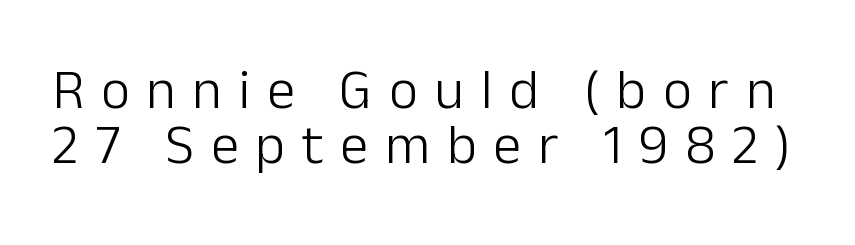
The image shows 56 px light sans-serif type, upright; set tight line spacing (0.98x), unusually wide letter spacing (+0.3 em), not underlined; low stroke contrast and a medium x-height.
